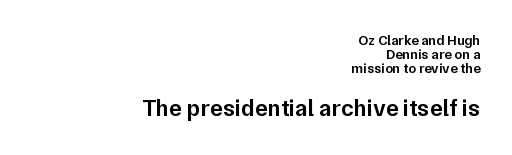
The image shows 24 px text type, upright; set right-aligned, tight line spacing (1.0x), normal letter spacing, not underlined; the second (bottom) block is 1.71x larger.
